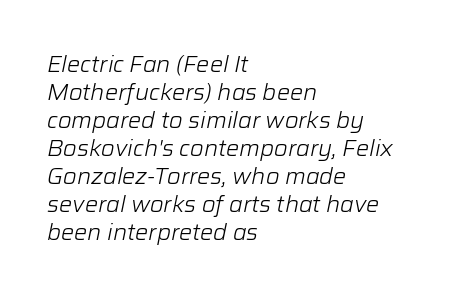
Q: Is the text bold? A: No.
Q: Is the text italic (slanted)? A: Yes, it leans right by about 12 degrees.
Q: Is the text underlined? A: No.
Q: How is the paragraph aligned? A: Left-aligned.
Q: Is the spacing between letters normal or unusually wide? A: Normal.
Q: Is the spacing between lines tight, normal or loose? A: Normal.
